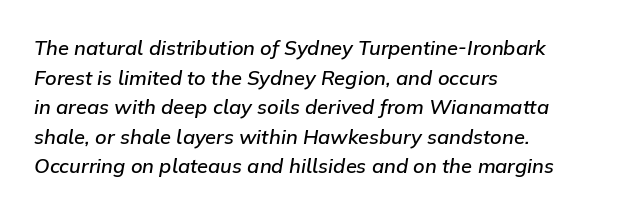
Q: Is the text bold? A: Semi-bold.
Q: Is the text italic (slanted)? A: Yes, it leans right by about 9 degrees.
Q: Is the text underlined? A: No.
Q: How is the paragraph aligned? A: Left-aligned.
Q: Is the spacing between letters normal or unusually wide? A: Normal.
Q: Is the spacing between lines tight, normal or loose? A: Normal.
